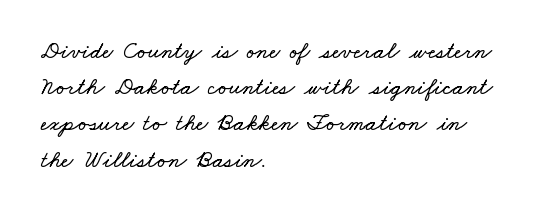
The image shows 24 px text type; set left-aligned, normal line spacing (1.51x), normal letter spacing, not underlined.
